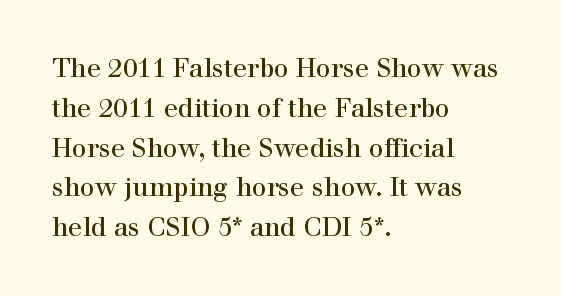
The image shows 26 px text type, upright; set left-aligned, normal line spacing (1.53x), normal letter spacing, not underlined.
